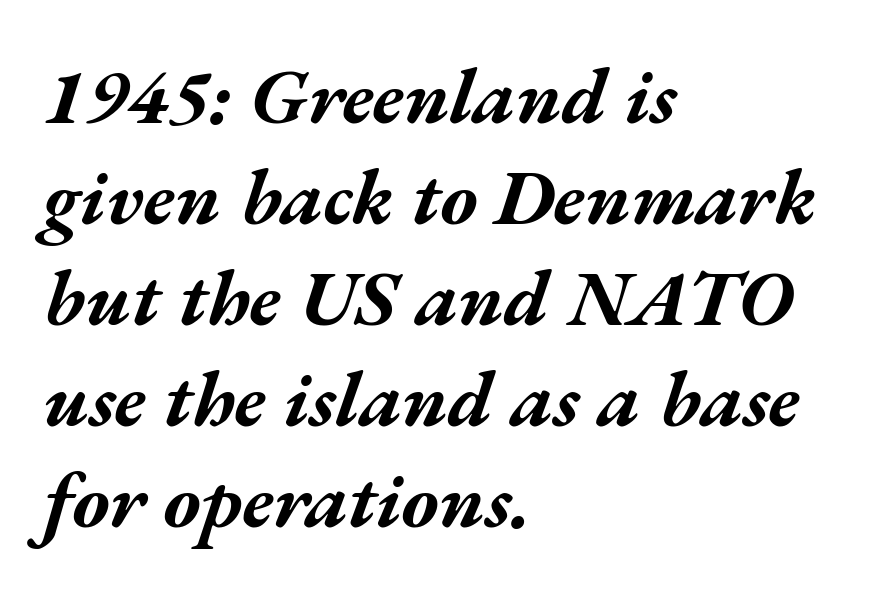
Q: Is the text bold? A: Yes.
Q: Is the text italic (slanted)? A: Yes, it leans right by about 17 degrees.
Q: Is the text underlined? A: No.
Q: How is the paragraph aligned? A: Left-aligned.
Q: Is the spacing between letters normal or unusually wide? A: Normal.
Q: Is the spacing between lines tight, normal or loose? A: Normal.
Q: Width (condensed, normal, or wide)? A: Wide.
Q: Stroke contrast? A: Medium.
Q: x-height? A: Medium.
Q: Monospaced? A: No.
